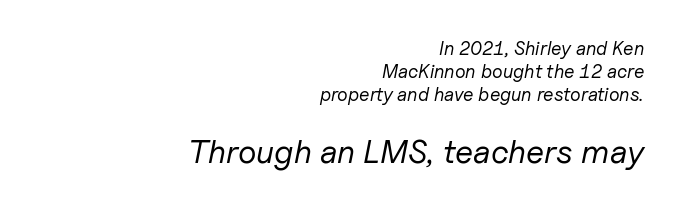
Style check: oblique. The passage shown has conventional tracking throughout. The paragraph has a hard right edge and a soft left edge. The area under the type is left untouched.
